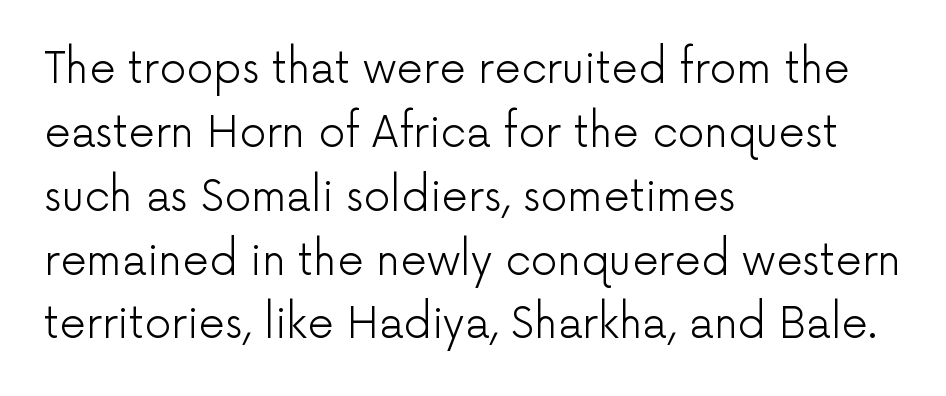
Lines of text with bare space underneath. Stem width sits at or under what a default text font uses. Tall strokes in this sample are plumb rather than angled. Line spacing here is normal. Typeset ragged right — the left edge is the straight one. Nothing unusual about the tracking: characters are spaced as the font intends.
